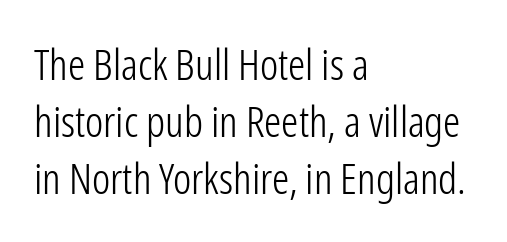
The image shows 43 px light, condensed sans-serif type, upright; set left-aligned, normal line spacing (1.33x), normal letter spacing, not underlined; low stroke contrast and a medium x-height.
